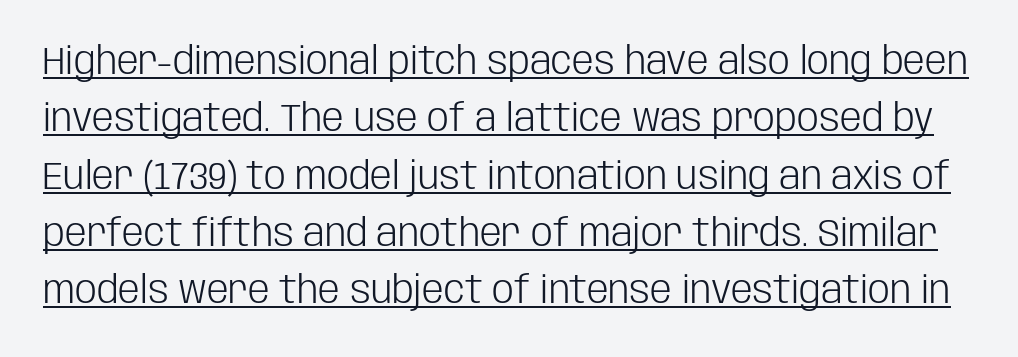
Q: Is the text bold? A: No.
Q: Is the text italic (slanted)? A: No, it is upright.
Q: Is the typeface a serif or a sans-serif typeface? A: Sans-serif.
Q: Is the text underlined? A: Yes.
Q: Is the spacing between letters normal or unusually wide? A: Normal.
Q: Is the spacing between lines tight, normal or loose? A: Normal.
Q: Width (condensed, normal, or wide)? A: Condensed.
Q: Stroke contrast? A: Low.
Q: x-height? A: Large.
Q: Monospaced? A: No.
